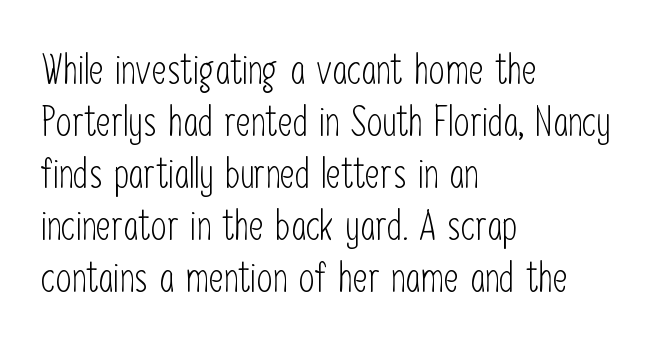
Q: Is the text bold? A: No.
Q: Is the text italic (slanted)? A: No, it is upright.
Q: Is the typeface a serif or a sans-serif typeface? A: Sans-serif.
Q: Is the text underlined? A: No.
Q: How is the paragraph aligned? A: Left-aligned.
Q: Is the spacing between letters normal or unusually wide? A: Normal.
Q: Is the spacing between lines tight, normal or loose? A: Normal.
Q: Width (condensed, normal, or wide)? A: Condensed.
Q: Stroke contrast? A: Low.
Q: x-height? A: Medium.
Q: Monospaced? A: No.
